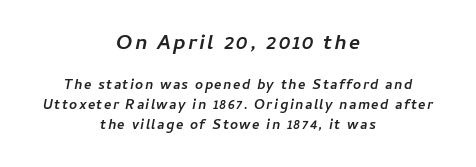
Q: Is the text bold? A: Yes.
Q: Is the text italic (slanted)? A: Yes, it leans right by about 11 degrees.
Q: Is the text underlined? A: No.
Q: How is the paragraph aligned? A: Centered.
Q: Is the spacing between lines tight, normal or loose? A: Normal.
Q: Which block of text is set in a larger size, the first (top) or the second (bottom)? A: The first (top) one.
